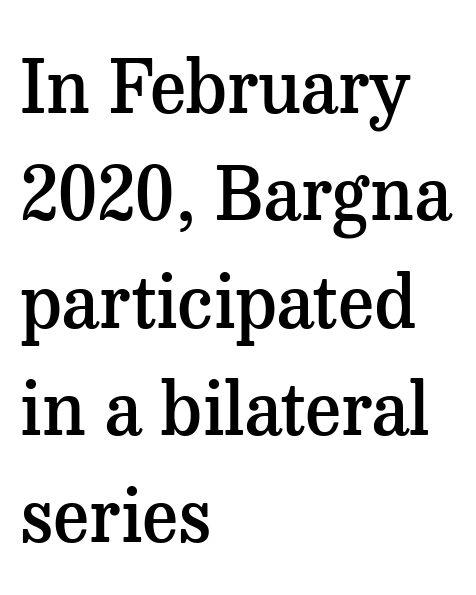
The image shows 74 px semibold serif type, upright; set left-aligned, normal line spacing (1.45x), normal letter spacing, not underlined; medium stroke contrast and a medium x-height.
